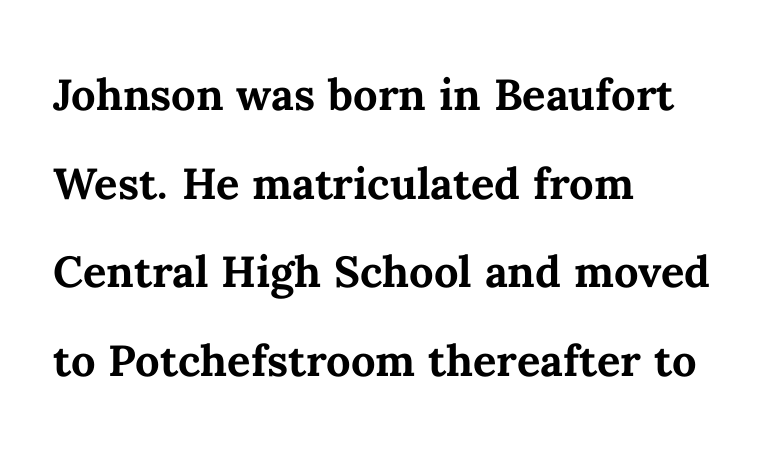
This rendering uses left alignment, leaving the right contour irregular. The rows are spaced the way most documents space them. This is roman type, the default non-slanted kind. Rule under the text: the space is simply empty. The letters sit at their default tracking, neither squeezed nor spread. On the weight axis this lands at bold, roughly 700.
